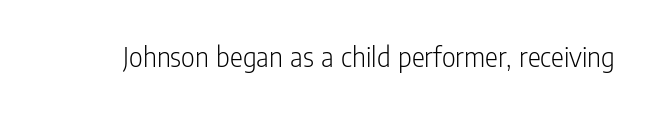
Q: Is the text bold? A: No.
Q: Is the text italic (slanted)? A: No, it is upright.
Q: Is the typeface a serif or a sans-serif typeface? A: Sans-serif.
Q: Is the text underlined? A: No.
Q: Is the spacing between letters normal or unusually wide? A: Normal.
Q: Width (condensed, normal, or wide)? A: Condensed.
Q: Stroke contrast? A: Low.
Q: x-height? A: Medium.
Q: Monospaced? A: No.
